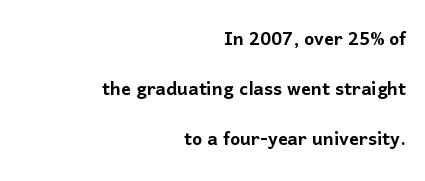
Horizontally, the lines are justified to the trailing edge only. Summary of vertical rhythm: relaxed, with wide interline spacing. Nope, not italic — everything's standing straight. This rendering features lettering with no underline. Caption: standard tracking, unaltered.
